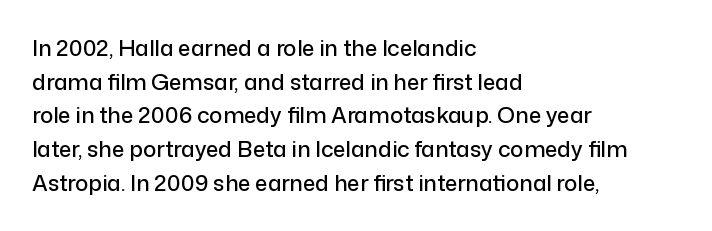
The image shows 22 px text type, upright; set left-aligned, normal line spacing (1.53x), normal letter spacing, not underlined.
